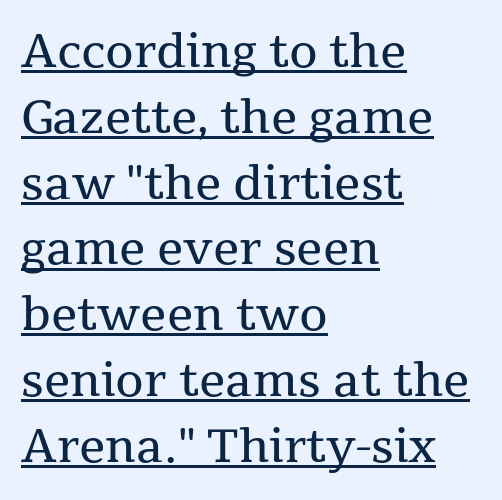
The image shows 46 px regular-weight serif type, upright; set left-aligned, normal line spacing (1.43x), normal letter spacing, underlined; medium stroke contrast and a medium x-height.
